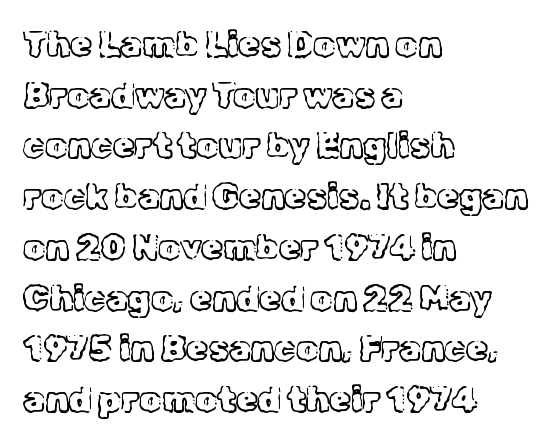
The gap between lines stays unmarked. The paragraph shown leans on its left margin. Is this a heavy cut? Hardly; it is regular or lighter. Look at the bottom of the vertical strokes: they flare into serifs here.
